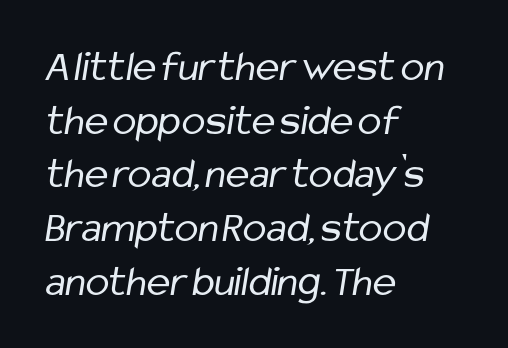
{"serif": "no", "bold": "no", "weight": "regular", "width": "condensed", "stroke_contrast": "low", "x_height": "medium", "monospaced": "no", "underline": "no", "align": "left", "line_spacing_ratio": 1.22, "letter_spacing": "normal", "letter_spacing_em": 0.0, "glyph_px": 44}
